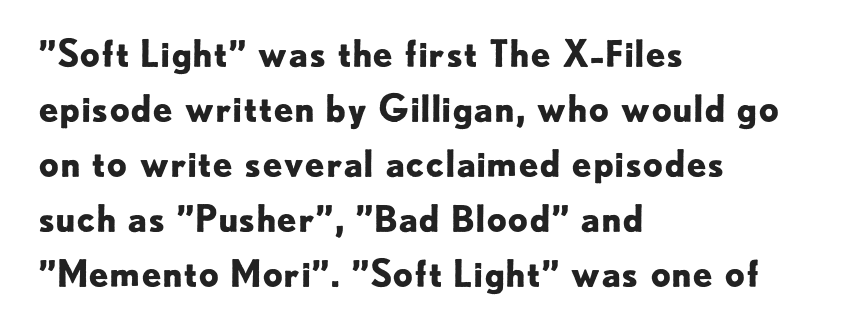
The image shows 36 px bold sans-serif type, upright; set left-aligned, normal line spacing (1.53x), normal letter spacing, not underlined; low stroke contrast and a small x-height.
